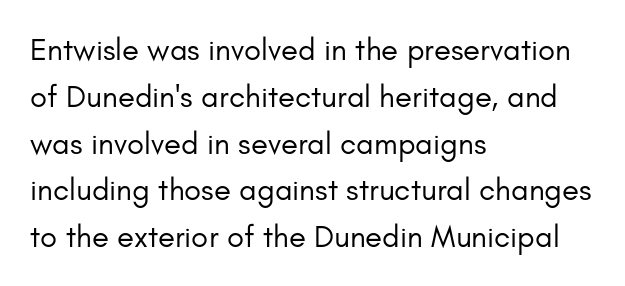
The image shows 31 px regular-weight sans-serif type, upright; set left-aligned, normal line spacing (1.51x), normal letter spacing, not underlined; low stroke contrast and a small x-height.
